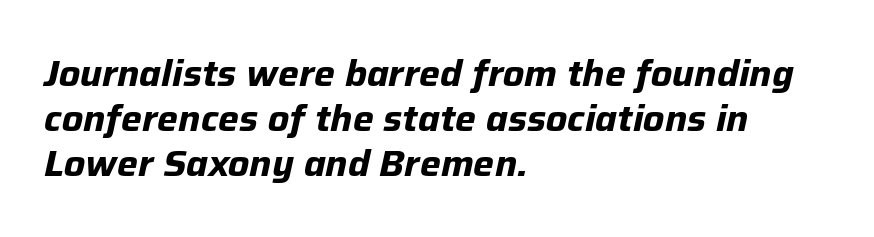
Q: Is the text bold? A: Yes.
Q: Is the text italic (slanted)? A: Yes, it leans right by about 12 degrees.
Q: Is the text underlined? A: No.
Q: How is the paragraph aligned? A: Left-aligned.
Q: Is the spacing between letters normal or unusually wide? A: Normal.
Q: Width (condensed, normal, or wide)? A: Normal.
Q: Stroke contrast? A: Low.
Q: x-height? A: Medium.
Q: Monospaced? A: No.
